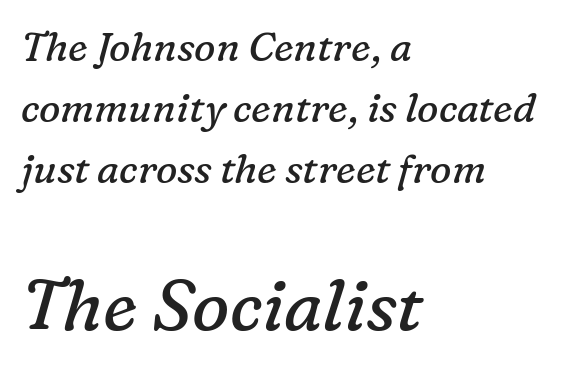
{"serif": "yes", "italic": "yes", "lean": "right", "slant_degrees": 16, "bold": "no", "weight": "regular", "width": "normal", "stroke_contrast": "low", "x_height": "medium", "monospaced": "no", "underline": "no", "align": "left", "line_spacing": "normal", "line_spacing_ratio": 1.53, "letter_spacing": "normal", "letter_spacing_em": 0.0, "larger_block": "second", "size_ratio": 1.75, "glyph_px": 70}
